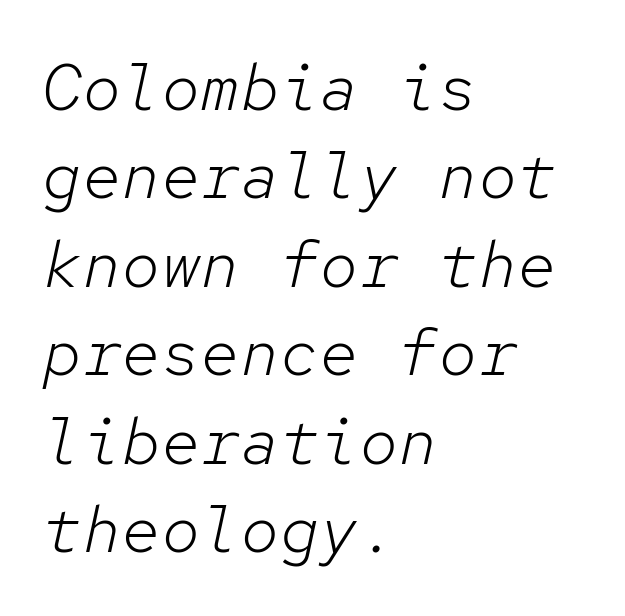
The image shows 66 px light type, italic (leaning right), monospaced; set left-aligned, normal line spacing (1.34x), normal letter spacing, not underlined; low stroke contrast and a medium x-height.
